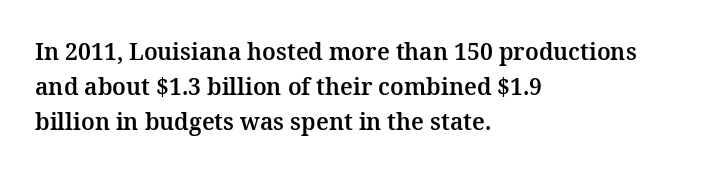
The image shows 23 px text type, upright; set left-aligned, normal line spacing (1.53x), normal letter spacing, not underlined.
